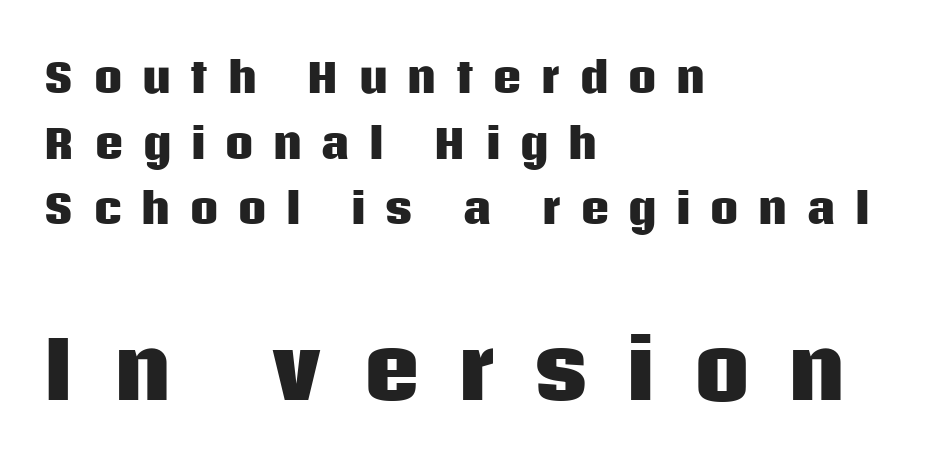
Visually, the bottom section dominates because its glyphs are scaled up. The glyphs in this specimen are sans serif. Is this a fixed-width face? No — the glyphs have proportional, varying widths. Compared with typical paragraphs, the rows here are spaced about the same. Check the space under the baseline: it is left empty. These lines were composed using upright roman letters.
